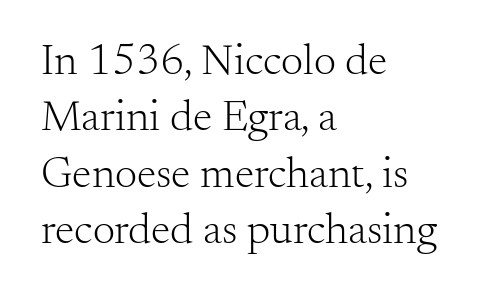
Q: Is the text bold? A: No.
Q: Is the text italic (slanted)? A: No, it is upright.
Q: Is the typeface a serif or a sans-serif typeface? A: Serif.
Q: Is the text underlined? A: No.
Q: How is the paragraph aligned? A: Left-aligned.
Q: Is the spacing between letters normal or unusually wide? A: Normal.
Q: Is the spacing between lines tight, normal or loose? A: Normal.
Q: Width (condensed, normal, or wide)? A: Normal.
Q: Stroke contrast? A: Medium.
Q: x-height? A: Small.
Q: Monospaced? A: No.
